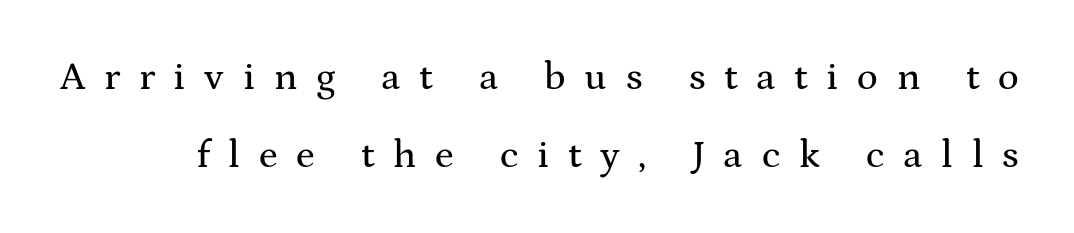
The characters display serif detailing at their extremities. Any mark beneath the type? The region is blank. The rendering uses natural spacing where letterforms have individual widths. Unlike italic type, these characters show no tilt at all. Reading down the column, the eye jumps a long way to each next line.
